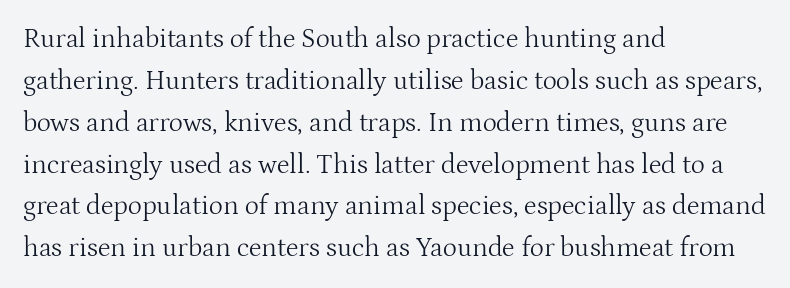
Q: Is the text bold? A: No.
Q: Is the text italic (slanted)? A: No, it is upright.
Q: Is the text underlined? A: No.
Q: How is the paragraph aligned? A: Left-aligned.
Q: Is the spacing between letters normal or unusually wide? A: Normal.
Q: Is the spacing between lines tight, normal or loose? A: Normal.
